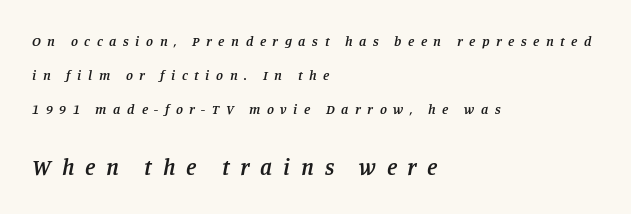
In terms of leading, this rendering errs on the spacious side. The paragraph has a hard left edge and a soft right edge. Type without underlining. In terms of weight, the rendering is demibold, just under bold. The passage shown begins with its smaller block and ends with its larger one. A typesetter would mark this as italic.
